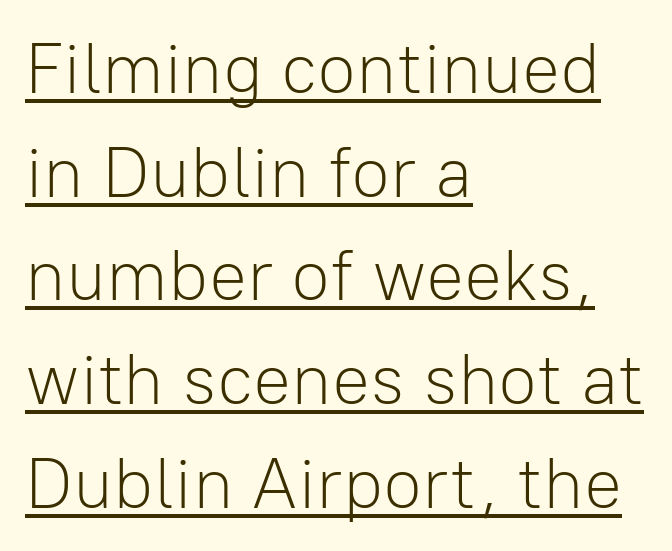
Regarding leading, the lines here are spaced in the standard way. A typesetter would call this proportional, since set widths differ per character. The passage shown has conventional tracking throughout. In designer terms, the underline attribute is active on this setting. Designer's note — italics off, roman on. Vertical stems look standard width or narrower in stroke.
